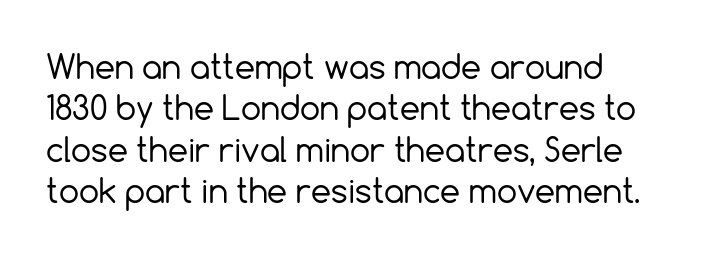
The image shows 32 px regular-weight sans-serif type, upright; set normal line spacing (1.29x), normal letter spacing, not underlined; a medium x-height.
